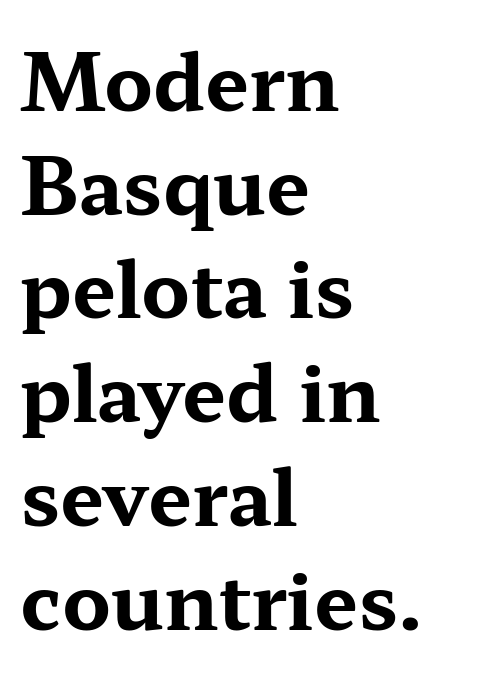
{"serif": "yes", "italic": "no", "bold": "yes", "weight": "bold", "width": "wide", "stroke_contrast": "medium", "x_height": "medium", "monospaced": "no", "underline": "no", "align": "left", "line_spacing": "normal", "line_spacing_ratio": 1.33, "letter_spacing": "normal", "letter_spacing_em": 0.0, "glyph_px": 78}
